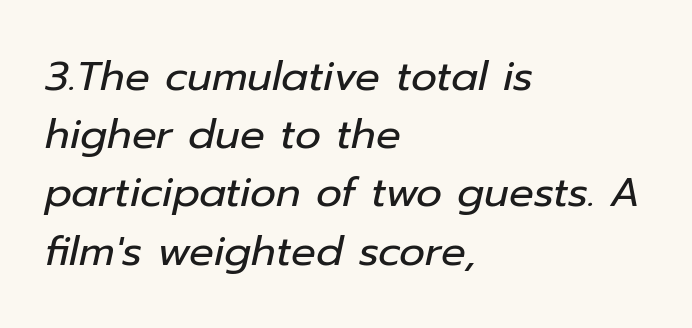
Q: Is the text bold? A: No.
Q: Is the text italic (slanted)? A: Yes, it leans right by about 12 degrees.
Q: Is the text underlined? A: No.
Q: How is the paragraph aligned? A: Left-aligned.
Q: Is the spacing between letters normal or unusually wide? A: Normal.
Q: Is the spacing between lines tight, normal or loose? A: Normal.
Q: Width (condensed, normal, or wide)? A: Normal.
Q: Stroke contrast? A: Low.
Q: x-height? A: Medium.
Q: Monospaced? A: No.
